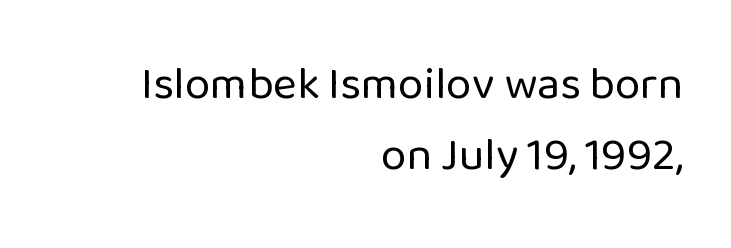
The image shows 46 px regular-weight sans-serif type, upright; set right-aligned, normal line spacing (1.55x), normal letter spacing, not underlined; low stroke contrast and a medium x-height.
